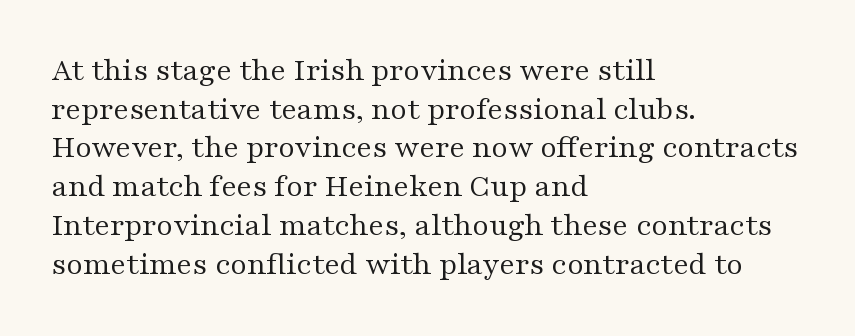
The image shows 32 px regular-weight, wide serif type, upright; set left-aligned, line spacing 1.21x, normal letter spacing, not underlined; medium stroke contrast and a medium x-height.
